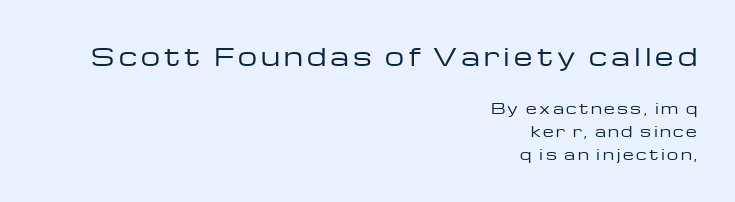
The image shows 24 px text type, upright; set right-aligned, normal line spacing (1.65x), not underlined; the first (top) block is 1.71x larger.
